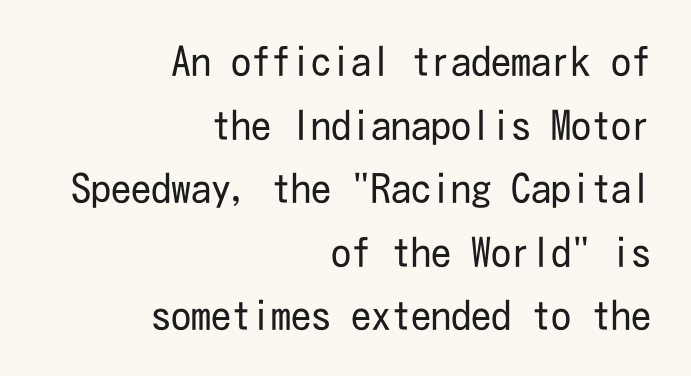
The gap between lines stays unmarked. Casual observation: everything's shoved over to the right. Bold? No — there's no thickening of the strokes. The characters display no serif detailing; their extremities are plain. Caption: standard tracking, unaltered.
